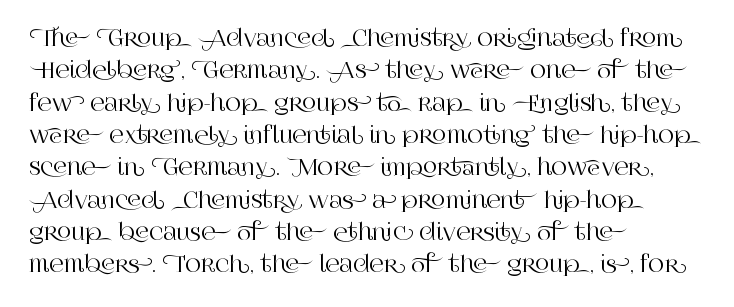
{"italic": "no", "underline": "no", "align": "left", "line_spacing": "normal", "line_spacing_ratio": 1.47, "letter_spacing": "normal", "letter_spacing_em": 0.0, "glyph_px": 22}
